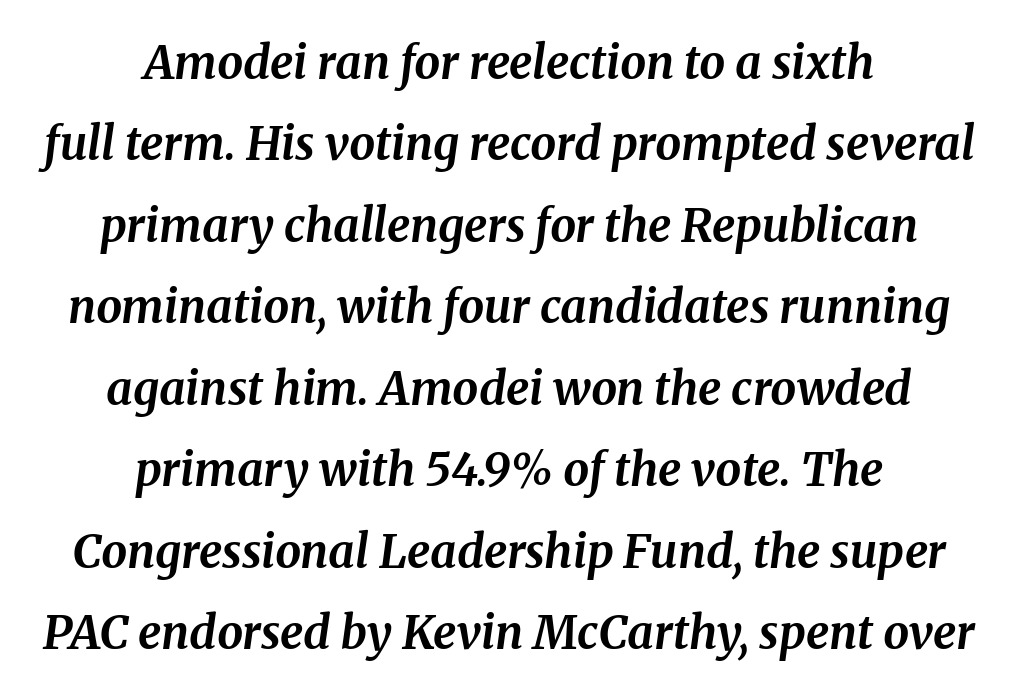
Q: Is the text bold? A: Yes.
Q: Is the text italic (slanted)? A: Yes, it leans right by about 8 degrees.
Q: Is the typeface a serif or a sans-serif typeface? A: Serif.
Q: Is the text underlined? A: No.
Q: How is the paragraph aligned? A: Centered.
Q: Is the spacing between letters normal or unusually wide? A: Normal.
Q: Width (condensed, normal, or wide)? A: Normal.
Q: Stroke contrast? A: Medium.
Q: x-height? A: Medium.
Q: Monospaced? A: No.
